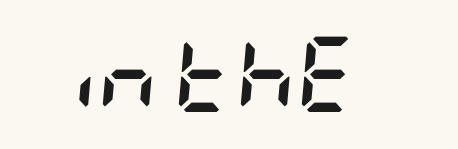
Here the glyphs are tracked normally, forming tight word shapes. Check under the words: just untouched page. Each glyph is drawn with heavy, bold strokes. The letters are slanted; this is an italic face.
